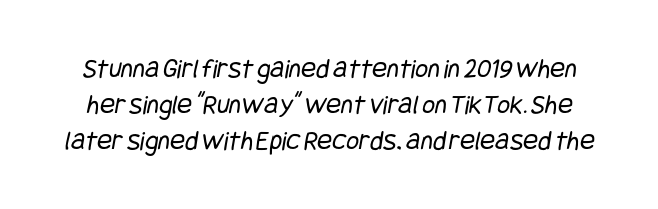
Leading: standard. The cut favours lightness, reaching ordinary text weight at its darkest. A clean baseline with only descenders dipping below it. In terms of letterform style, serifs are entirely absent.
